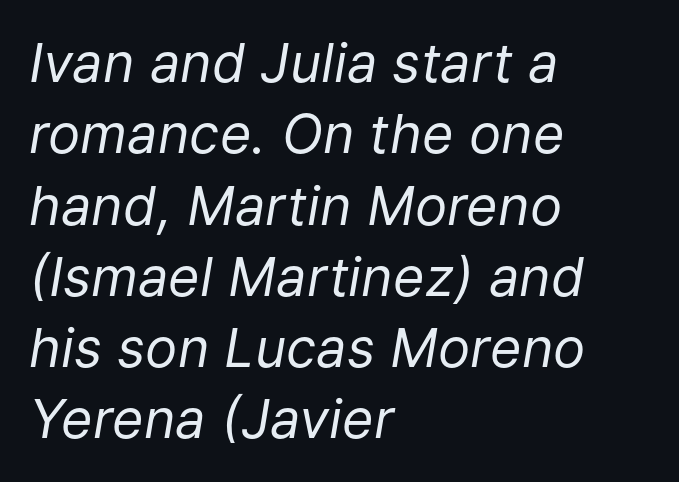
The image shows 54 px regular-weight type, italic (leaning right); set left-aligned, normal line spacing (1.32x), normal letter spacing, not underlined; low stroke contrast and a medium x-height.
